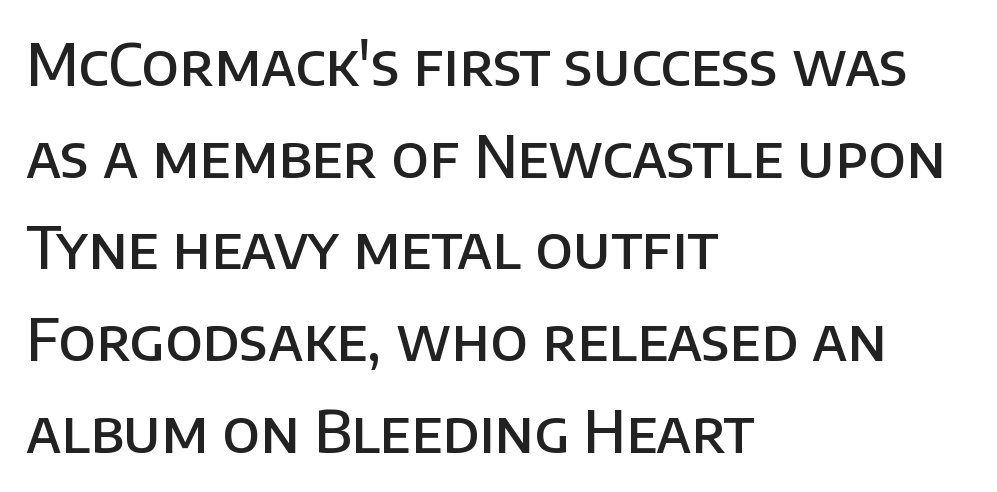
The image shows 58 px semibold sans-serif type, upright; set left-aligned, normal line spacing (1.58x), normal letter spacing, not underlined; low stroke contrast and a large x-height.
